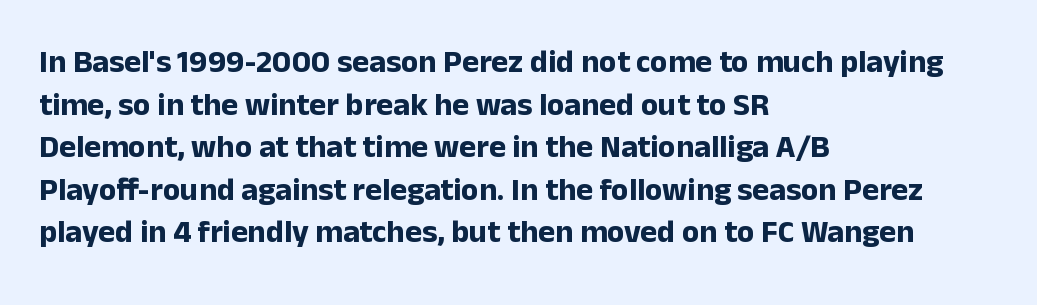
Notice how thick the strokes are: this is what a full bold looks like. Nope, no serifs anywhere on these letters. The typesetter chose a ragged-right arrangement here. Regarding leading, the lines here are spaced in the standard way. Students, note that the glyphs here touch the page at normal intervals.
